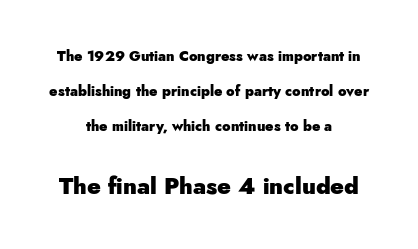
{"italic": "no", "bold": "yes", "underline": "no", "align": "center", "line_spacing": "loose", "line_spacing_ratio": 2.49, "letter_spacing": "normal", "letter_spacing_em": 0.0, "larger_block": "second", "size_ratio": 1.64, "glyph_px": 23}
